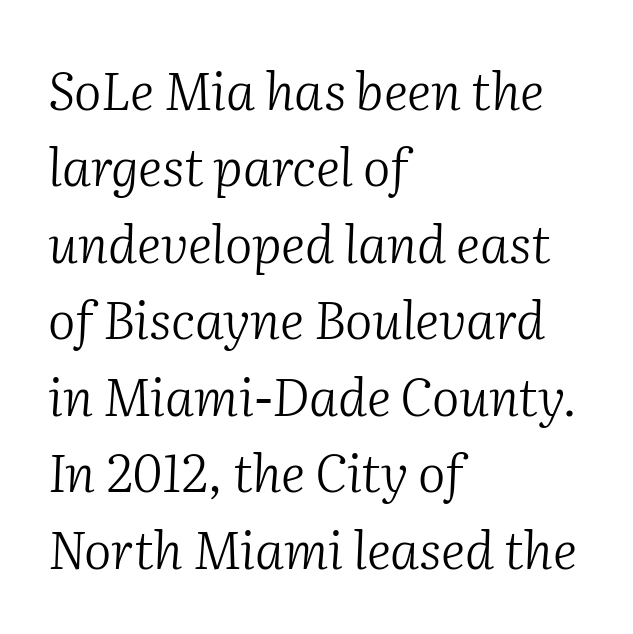
The image shows 52 px light serif type, italic (leaning right); set left-aligned, normal line spacing (1.47x), normal letter spacing, not underlined; medium stroke contrast and a medium x-height.
